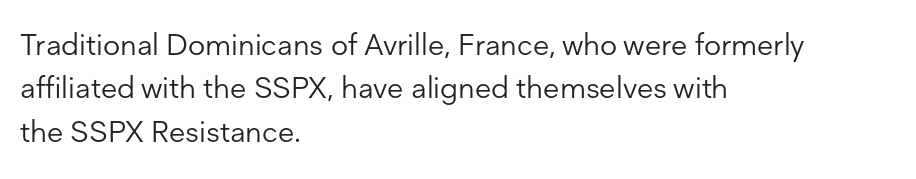
The lines are quadded left. Note the varied advance widths — an 'i' is clearly narrower than an 'm'. The specimen omits any rule beneath the text block's lines. No chunkiness to these letters — they're not bold. The typeface chosen for these lines omits serifs.
